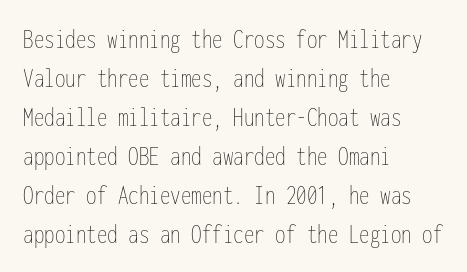
Q: Is the text bold? A: No.
Q: Is the text italic (slanted)? A: No, it is upright.
Q: Is the text underlined? A: No.
Q: How is the paragraph aligned? A: Left-aligned.
Q: Is the spacing between letters normal or unusually wide? A: Normal.
Q: Is the spacing between lines tight, normal or loose? A: Normal.
Q: Width (condensed, normal, or wide)? A: Condensed.
Q: Stroke contrast? A: Low.
Q: x-height? A: Medium.
Q: Monospaced? A: Yes.
